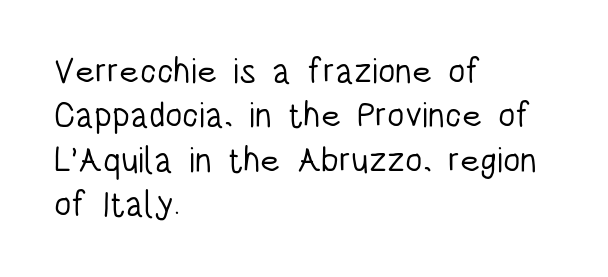
The image shows 35 px light, condensed sans-serif type, upright; set left-aligned, normal line spacing (1.27x), normal letter spacing, not underlined; low stroke contrast and a large x-height.
